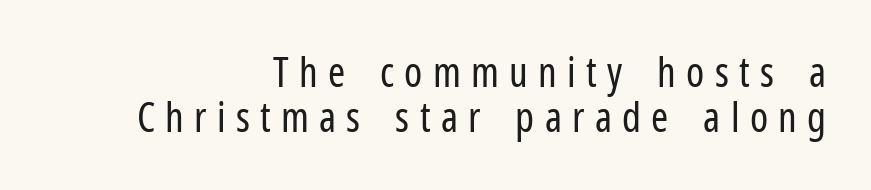
The image shows 41 px regular-weight, condensed sans-serif type, upright; set right-aligned, tight line spacing (1.09x), unusually wide letter spacing (+0.25 em), not underlined; low stroke contrast and a medium x-height.
